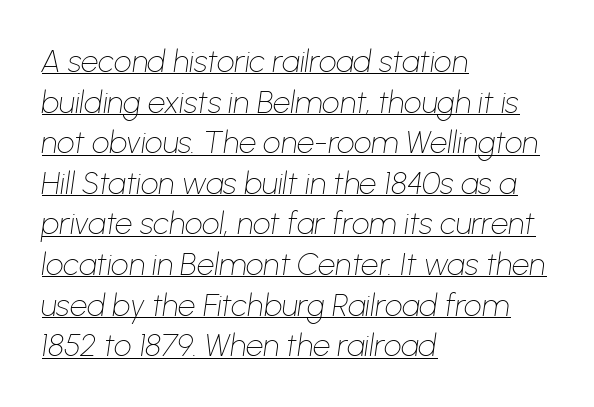
The image shows 31 px thin type, italic (leaning right); set left-aligned, normal line spacing (1.31x), normal letter spacing, underlined; low stroke contrast and a medium x-height.
